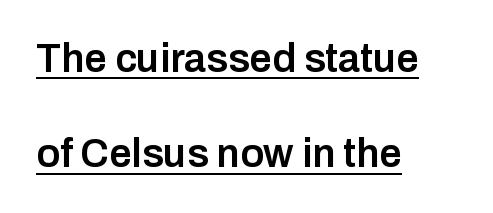
Q: Is the text bold? A: Semi-bold.
Q: Is the text italic (slanted)? A: No, it is upright.
Q: Is the typeface a serif or a sans-serif typeface? A: Sans-serif.
Q: Is the text underlined? A: Yes.
Q: How is the paragraph aligned? A: Left-aligned.
Q: Is the spacing between letters normal or unusually wide? A: Normal.
Q: Is the spacing between lines tight, normal or loose? A: Loose.
Q: Width (condensed, normal, or wide)? A: Normal.
Q: Stroke contrast? A: Low.
Q: x-height? A: Medium.
Q: Monospaced? A: No.
